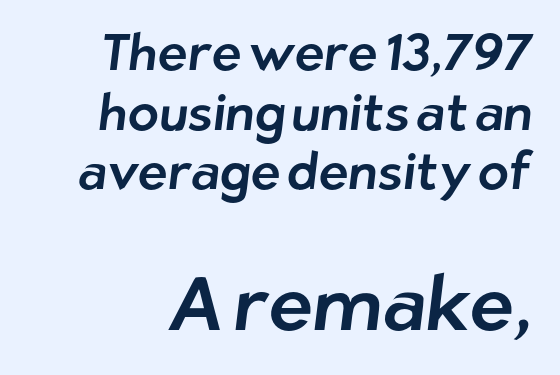
The image shows 76 px sans-serif type; set line spacing 1.17x, normal letter spacing, not underlined; the second (bottom) block is 1.49x larger; low stroke contrast and a medium x-height.
